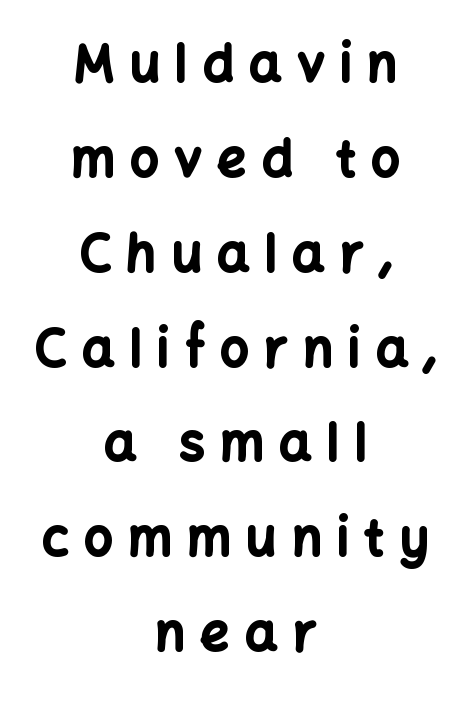
{"serif": "no", "italic": "no", "bold": "yes", "weight": "bold", "width": "normal", "stroke_contrast": "low", "x_height": "medium", "monospaced": "no", "underline": "no", "align": "center", "line_spacing_ratio": 1.86, "letter_spacing": "wide", "letter_spacing_em": 0.3, "glyph_px": 51}
